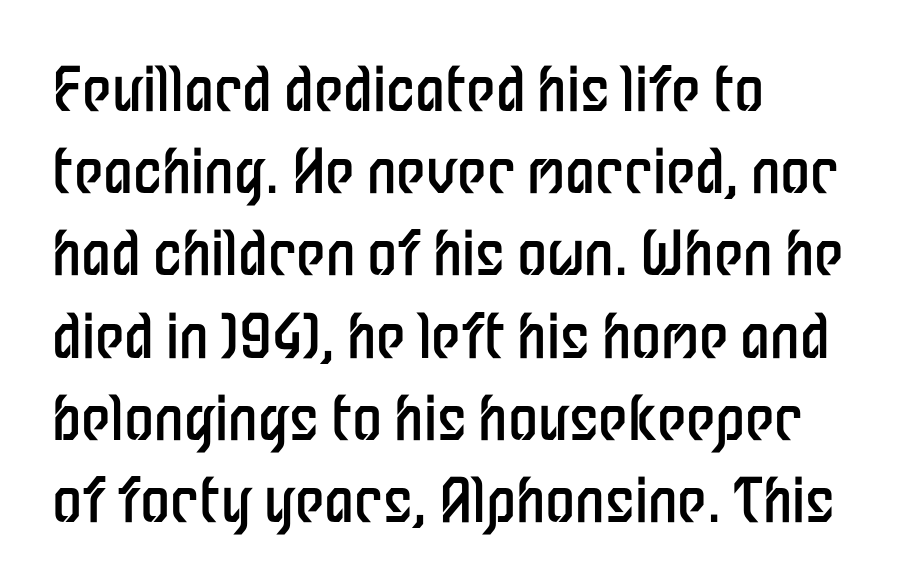
{"serif": "no", "italic": "no", "bold": "no", "weight": "regular", "width": "condensed", "stroke_contrast": "low", "x_height": "medium", "monospaced": "no", "underline": "no", "align": "left", "line_spacing": "normal", "line_spacing_ratio": 1.37, "letter_spacing": "normal", "letter_spacing_em": 0.0, "glyph_px": 60}
